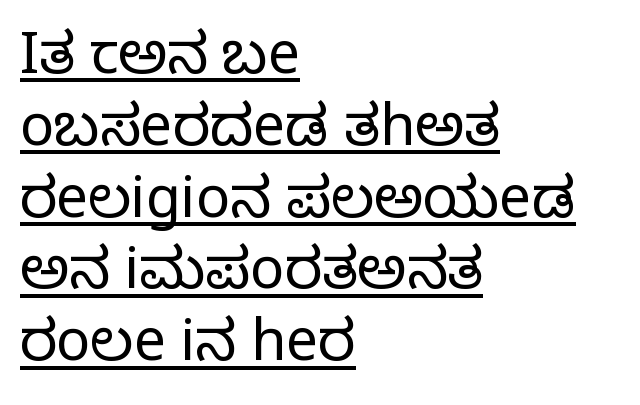
{"serif": "yes", "italic": "no", "bold": "no", "weight": "regular", "width": "normal", "stroke_contrast": "low", "x_height": "large", "monospaced": "no", "underline": "yes", "align": "left", "line_spacing": "normal", "line_spacing_ratio": 1.26, "letter_spacing": "normal", "letter_spacing_em": 0.0, "glyph_px": 57}
